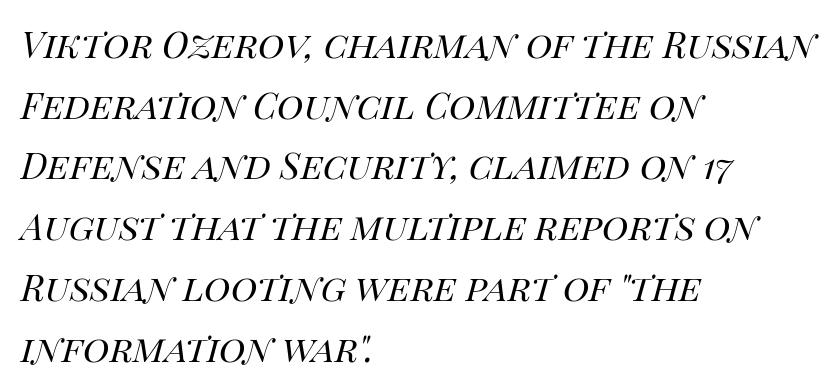
Q: Is the text bold? A: No.
Q: Is the text italic (slanted)? A: Yes, it leans right by about 14 degrees.
Q: Is the text underlined? A: No.
Q: How is the paragraph aligned? A: Left-aligned.
Q: Is the spacing between letters normal or unusually wide? A: Normal.
Q: Is the spacing between lines tight, normal or loose? A: Normal.
Q: Width (condensed, normal, or wide)? A: Normal.
Q: Stroke contrast? A: High.
Q: x-height? A: Large.
Q: Monospaced? A: No.
